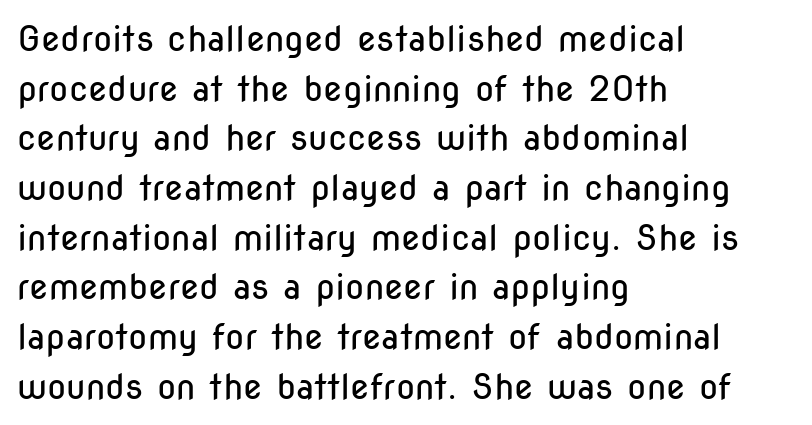
You could not count columns in this text — the font is proportionally spaced. No chunkiness to these letters — they're not bold. The type is set solid horizontally, with unmodified tracking. Posture: upright roman.
